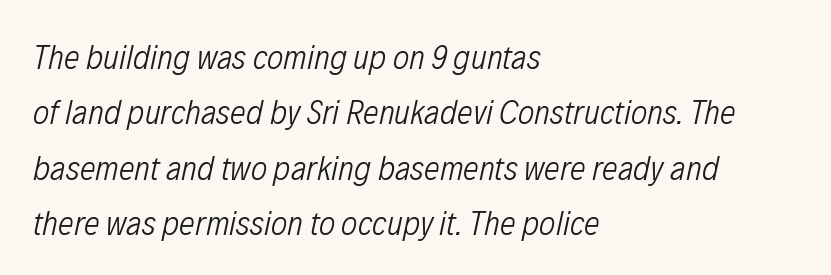
The image shows 35 px light, condensed type, italic (leaning right); set left-aligned, normal line spacing (1.58x), normal letter spacing, not underlined; low stroke contrast and a medium x-height.
